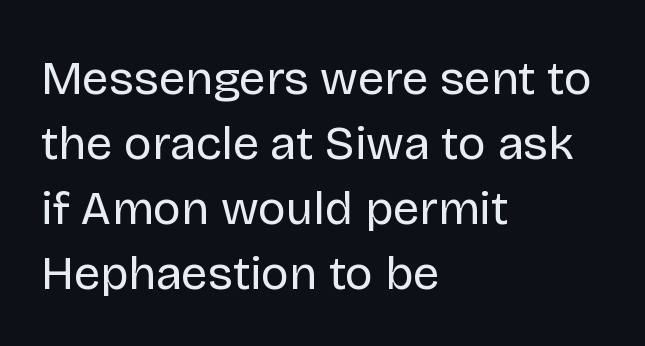
The image shows 47 px regular-weight sans-serif type, upright; set left-aligned, normal line spacing (1.38x), normal letter spacing, not underlined; low stroke contrast and a large x-height.
